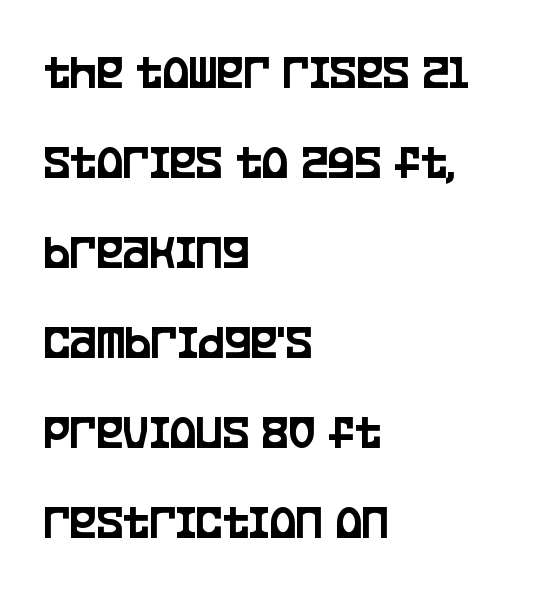
The image shows 50 px condensed sans-serif type, upright; set left-aligned, line spacing 1.8x, normal letter spacing, not underlined; low stroke contrast and a large x-height.
